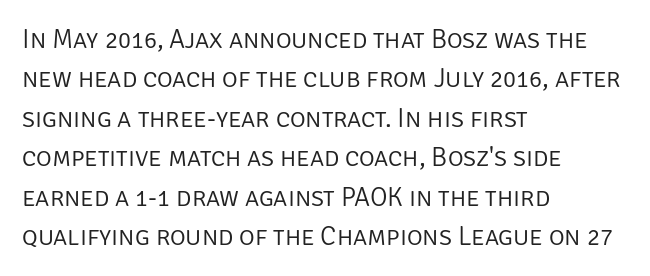
The image shows 27 px text type, upright; set left-aligned, normal line spacing (1.46x), normal letter spacing, not underlined.
